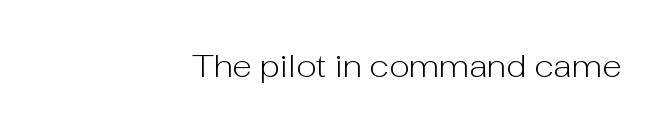
The image shows 32 px light sans-serif type, upright; set right-aligned, normal letter spacing, not underlined; low stroke contrast and a medium x-height.
